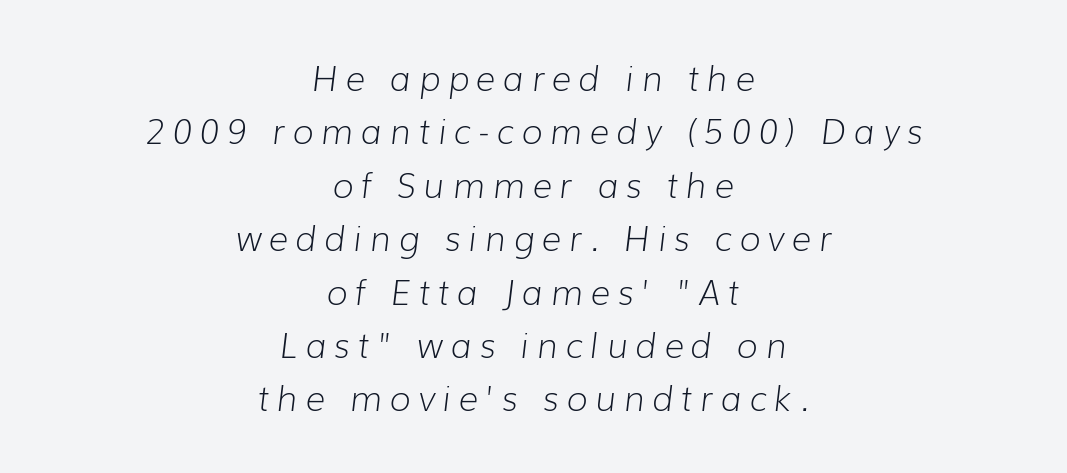
{"italic": "yes", "lean": "right", "slant_degrees": 7, "bold": "no", "weight": "light", "width": "normal", "stroke_contrast": "low", "x_height": "medium", "monospaced": "no", "underline": "no", "align": "center", "line_spacing": "normal", "line_spacing_ratio": 1.57, "letter_spacing": "wide", "letter_spacing_em": 0.23, "glyph_px": 34}
